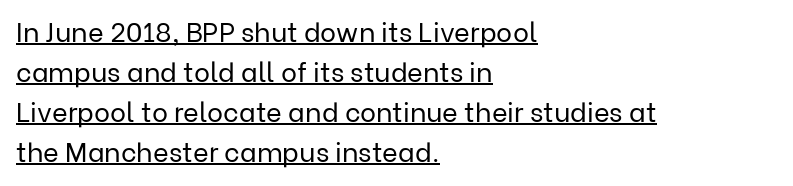
The image shows 27 px text type, upright; set left-aligned, normal line spacing (1.48x), normal letter spacing, underlined.
